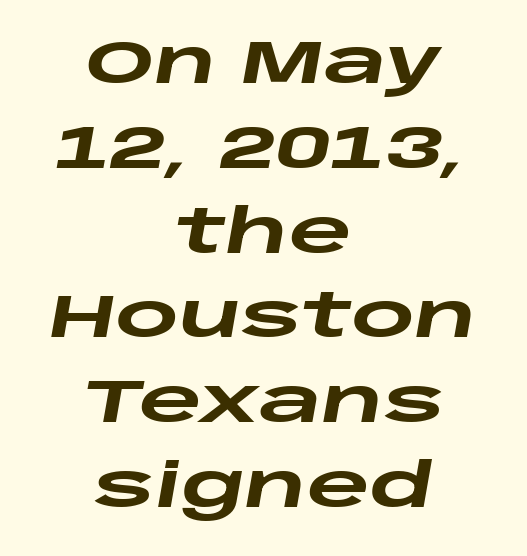
{"italic": "yes", "lean": "right", "slant_degrees": 10, "bold": "yes", "weight": "heavy", "width": "wide", "stroke_contrast": "low", "x_height": "large", "monospaced": "no", "underline": "no", "align": "center", "line_spacing": "normal", "line_spacing_ratio": 1.39, "letter_spacing": "normal", "letter_spacing_em": 0.0, "glyph_px": 61}
